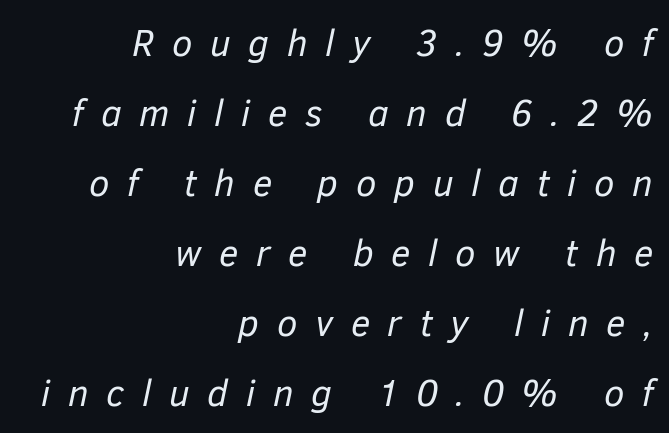
{"italic": "yes", "lean": "right", "slant_degrees": 12, "bold": "no", "weight": "regular", "width": "normal", "stroke_contrast": "low", "x_height": "medium", "monospaced": "no", "underline": "no", "align": "right", "line_spacing_ratio": 1.89, "letter_spacing": "wide", "letter_spacing_em": 0.48, "glyph_px": 37}
